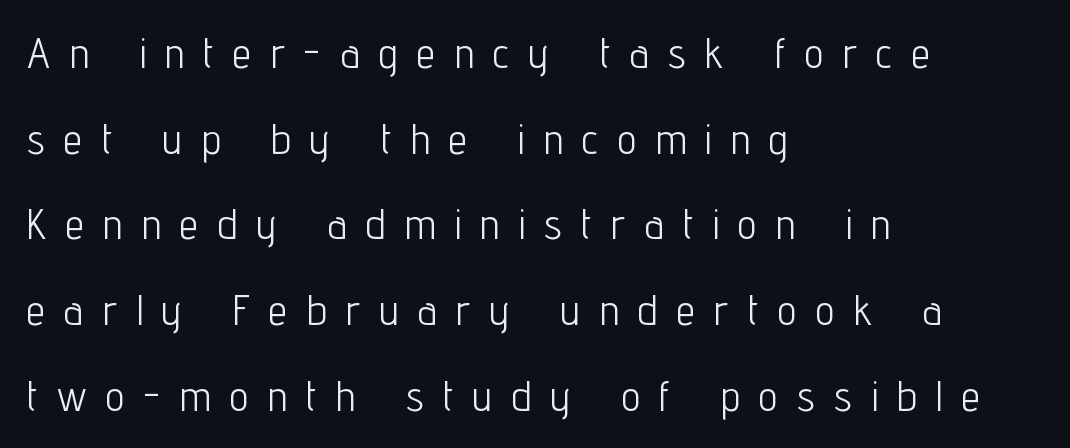
Q: Is the text bold? A: No.
Q: Is the text italic (slanted)? A: No, it is upright.
Q: Is the typeface a serif or a sans-serif typeface? A: Sans-serif.
Q: Is the text underlined? A: No.
Q: How is the paragraph aligned? A: Left-aligned.
Q: Is the spacing between letters normal or unusually wide? A: Unusually wide.
Q: Is the spacing between lines tight, normal or loose? A: Loose.
Q: Width (condensed, normal, or wide)? A: Condensed.
Q: Stroke contrast? A: Low.
Q: x-height? A: Medium.
Q: Monospaced? A: No.
